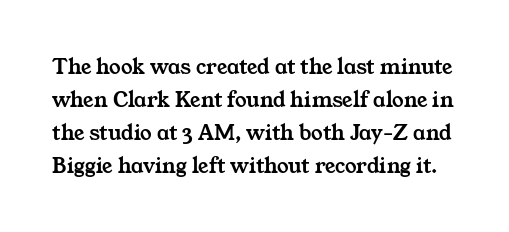
Nobody touched the tracking dial on this one. Normally led — the rows are evenly, conventionally spaced. Beneath every word, the page is bare.
